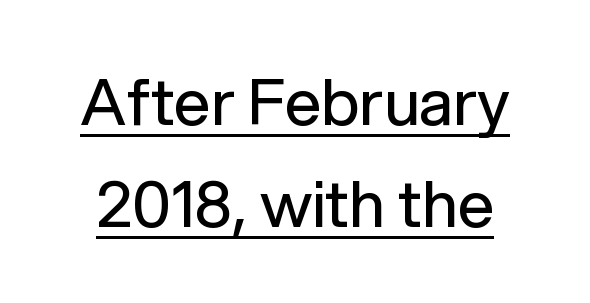
{"serif": "no", "italic": "no", "bold": "no", "weight": "regular", "width": "normal", "stroke_contrast": "low", "x_height": "medium", "monospaced": "no", "underline": "yes", "line_spacing": "normal", "line_spacing_ratio": 1.59, "letter_spacing": "normal", "letter_spacing_em": 0.0, "glyph_px": 64}
